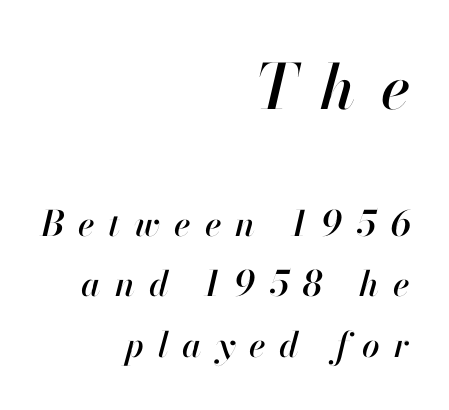
The image shows 62 px text type, italic (leaning right); set right-aligned, line spacing 1.73x, unusually wide letter spacing (+0.4 em), not underlined; the first (top) block is 1.77x larger; high stroke contrast and a small x-height.
